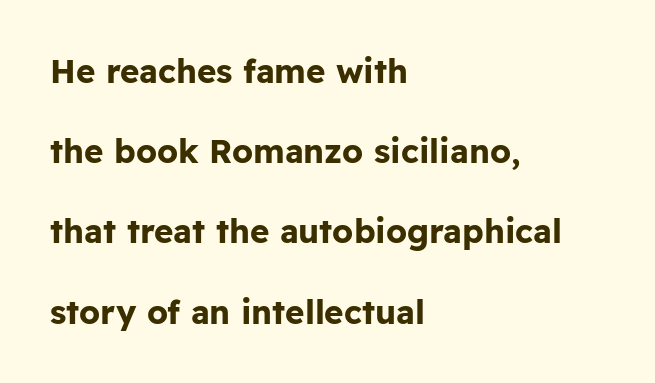
The image shows 33 px bold sans-serif type, upright; set left-aligned, loose line spacing (2.43x), normal letter spacing, not underlined; low stroke contrast and a medium x-height.
